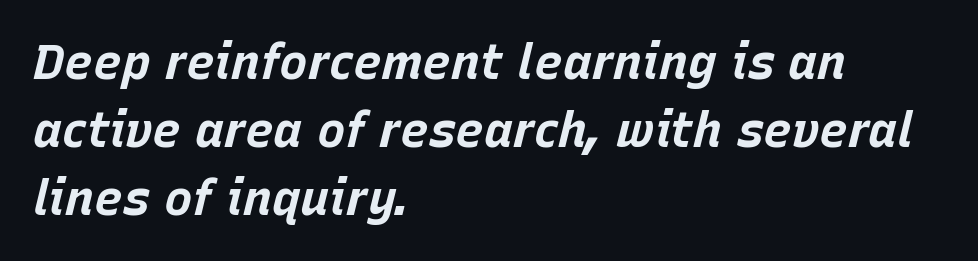
Q: Is the text bold? A: Yes.
Q: Is the text italic (slanted)? A: Yes, it leans right by about 15 degrees.
Q: Is the text underlined? A: No.
Q: How is the paragraph aligned? A: Left-aligned.
Q: Is the spacing between letters normal or unusually wide? A: Normal.
Q: Is the spacing between lines tight, normal or loose? A: Normal.
Q: Width (condensed, normal, or wide)? A: Normal.
Q: Stroke contrast? A: Low.
Q: x-height? A: Large.
Q: Monospaced? A: No.
